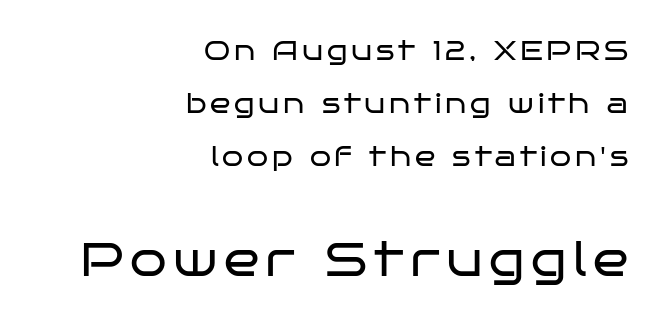
Q: Is the text bold? A: No.
Q: Is the text italic (slanted)? A: No, it is upright.
Q: Is the typeface a serif or a sans-serif typeface? A: Sans-serif.
Q: Is the text underlined? A: No.
Q: How is the paragraph aligned? A: Right-aligned.
Q: Is the spacing between lines tight, normal or loose? A: Loose.
Q: Which block of text is set in a larger size, the first (top) or the second (bottom)? A: The second (bottom) one.
Q: Width (condensed, normal, or wide)? A: Wide.
Q: Stroke contrast? A: Low.
Q: x-height? A: Large.
Q: Monospaced? A: No.
